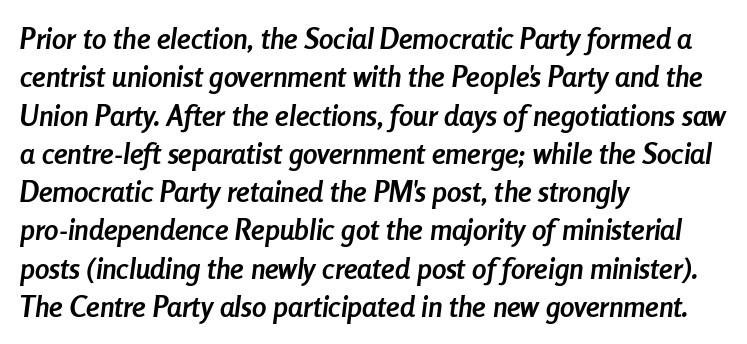
{"italic": "yes", "lean": "right", "slant_degrees": 8, "bold": "yes", "weight": "semibold", "width": "condensed", "stroke_contrast": "low", "x_height": "medium", "monospaced": "no", "underline": "no", "align": "left", "line_spacing": "normal", "line_spacing_ratio": 1.32, "letter_spacing": "normal", "letter_spacing_em": 0.0, "glyph_px": 29}
